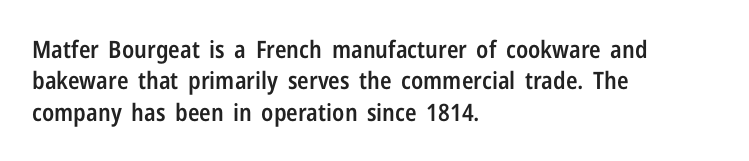
Q: Is the text bold? A: Semi-bold.
Q: Is the text italic (slanted)? A: No, it is upright.
Q: Is the text underlined? A: No.
Q: How is the paragraph aligned? A: Left-aligned.
Q: Is the spacing between letters normal or unusually wide? A: Normal.
Q: Is the spacing between lines tight, normal or loose? A: Normal.
